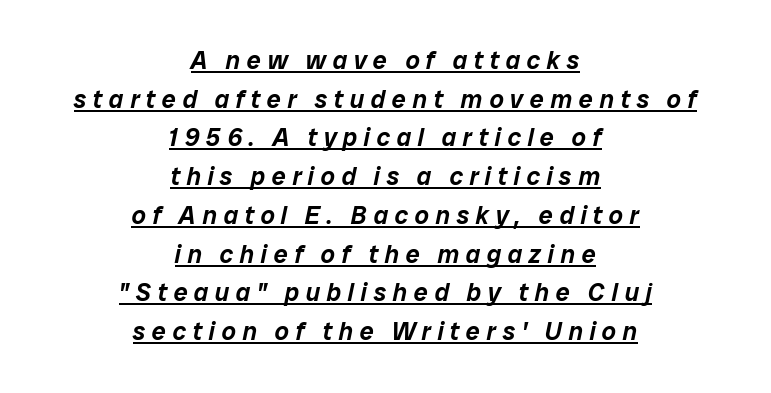
This sample keeps an unexceptional amount of space between lines. The passage is arranged like a title page — every line centered. Looks like someone drew a line under every word here. The letters are slanted; this is an italic face. Observe the wide spacing: letters keep a clear distance from each other.
